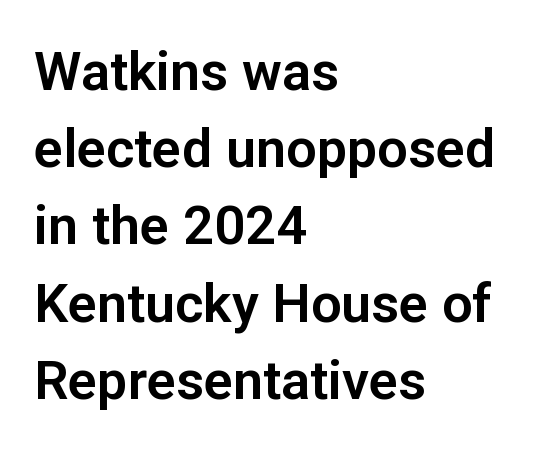
{"serif": "no", "italic": "no", "width": "normal", "stroke_contrast": "low", "x_height": "medium", "monospaced": "no", "underline": "no", "align": "left", "line_spacing": "normal", "line_spacing_ratio": 1.43, "letter_spacing": "normal", "letter_spacing_em": 0.0, "glyph_px": 54}
